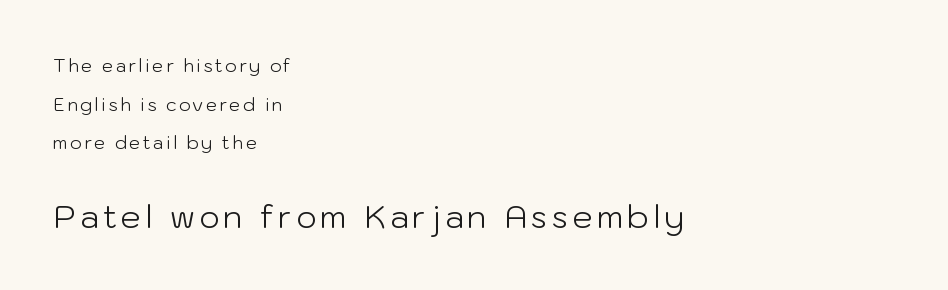
The image shows 32 px light sans-serif type, upright; set left-aligned, loose line spacing (2.15x), not underlined; the second (bottom) block is 1.78x larger; low stroke contrast and a medium x-height.
